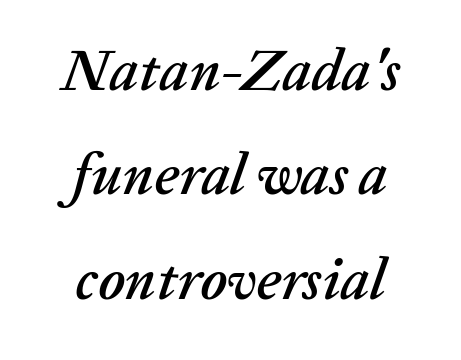
{"italic": "yes", "lean": "right", "slant_degrees": 20, "width": "normal", "stroke_contrast": "low", "x_height": "medium", "monospaced": "no", "underline": "no", "line_spacing_ratio": 1.8, "letter_spacing": "normal", "letter_spacing_em": 0.0, "glyph_px": 58}
